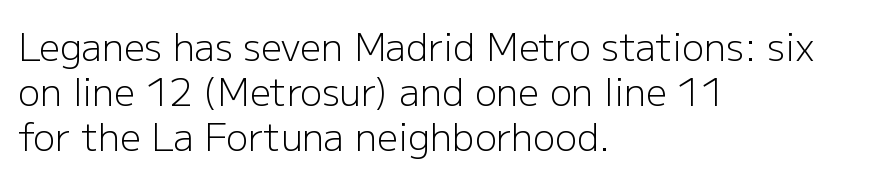
Q: Is the text bold? A: No.
Q: Is the text italic (slanted)? A: No, it is upright.
Q: Is the typeface a serif or a sans-serif typeface? A: Sans-serif.
Q: Is the text underlined? A: No.
Q: How is the paragraph aligned? A: Left-aligned.
Q: Is the spacing between letters normal or unusually wide? A: Normal.
Q: Width (condensed, normal, or wide)? A: Normal.
Q: Stroke contrast? A: Low.
Q: x-height? A: Medium.
Q: Monospaced? A: No.
